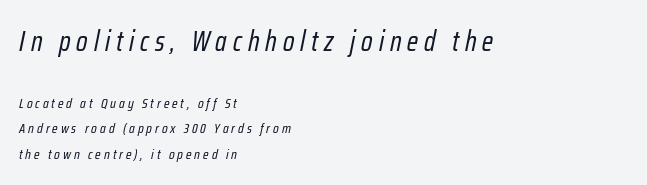
Q: Is the text bold? A: No.
Q: Is the text italic (slanted)? A: Yes, it leans right by about 12 degrees.
Q: Is the text underlined? A: No.
Q: How is the paragraph aligned? A: Left-aligned.
Q: Is the spacing between letters normal or unusually wide? A: Unusually wide.
Q: Which block of text is set in a larger size, the first (top) or the second (bottom)? A: The first (top) one.
Q: Width (condensed, normal, or wide)? A: Condensed.
Q: Stroke contrast? A: Low.
Q: x-height? A: Medium.
Q: Monospaced? A: No.
